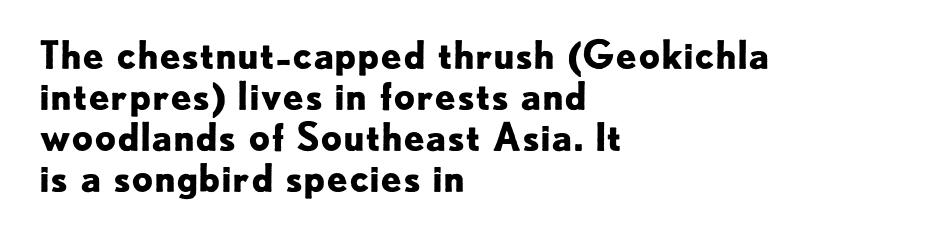
The image shows 38 px bold sans-serif type, upright; set left-aligned, tight line spacing (1.08x), normal letter spacing, not underlined; low stroke contrast and a small x-height.
